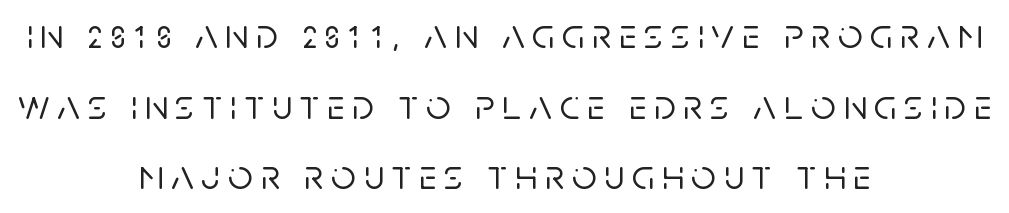
The image shows 43 px sans-serif type, upright; set centered, normal line spacing (1.64x), not underlined; low stroke contrast and a large x-height.
